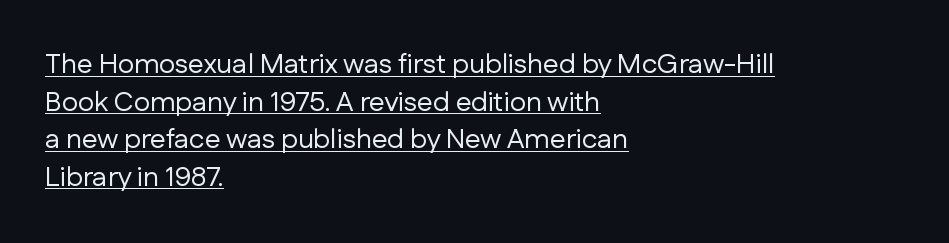
The image shows 28 px regular-weight sans-serif type, upright; set left-aligned, normal line spacing (1.34x), normal letter spacing, underlined; low stroke contrast and a medium x-height.
